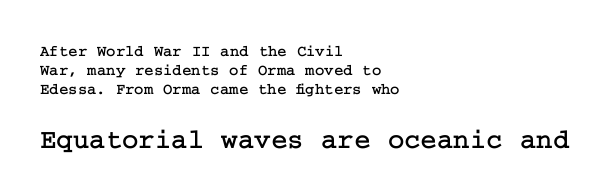
The image shows 28 px serif type, upright; set left-aligned, line spacing 1.19x, normal letter spacing, not underlined; the second (bottom) block is 1.75x larger; low stroke contrast and a medium x-height.
